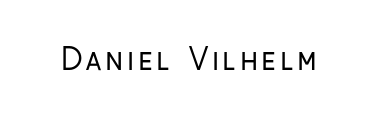
{"serif": "no", "italic": "no", "bold": "no", "weight": "regular", "width": "condensed", "stroke_contrast": "low", "x_height": "medium", "monospaced": "no", "underline": "no", "glyph_px": 30}
